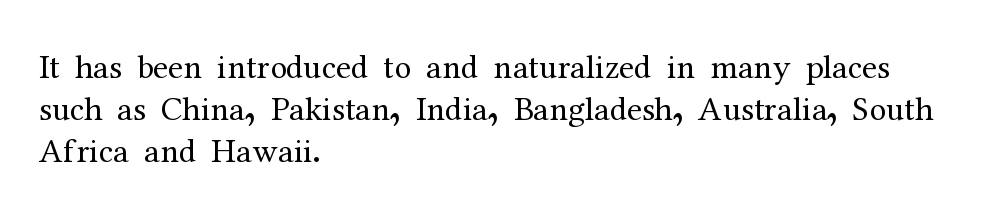
{"serif": "yes", "italic": "no", "bold": "no", "weight": "regular", "width": "normal", "stroke_contrast": "medium", "x_height": "medium", "monospaced": "no", "underline": "no", "align": "left", "line_spacing_ratio": 1.23, "letter_spacing": "normal", "letter_spacing_em": 0.0, "glyph_px": 34}
